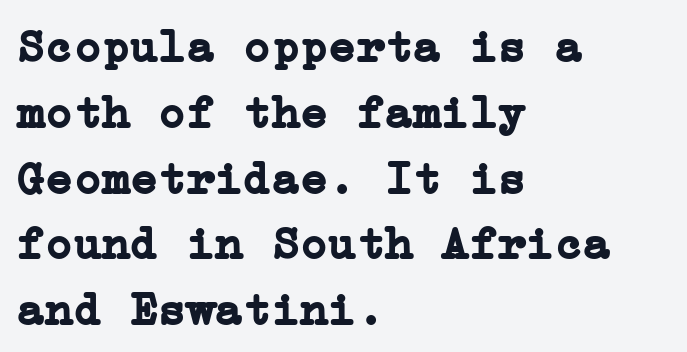
The image shows 47 px semibold serif type, upright; set left-aligned, normal line spacing (1.4x), normal letter spacing, not underlined; low stroke contrast and a medium x-height.
